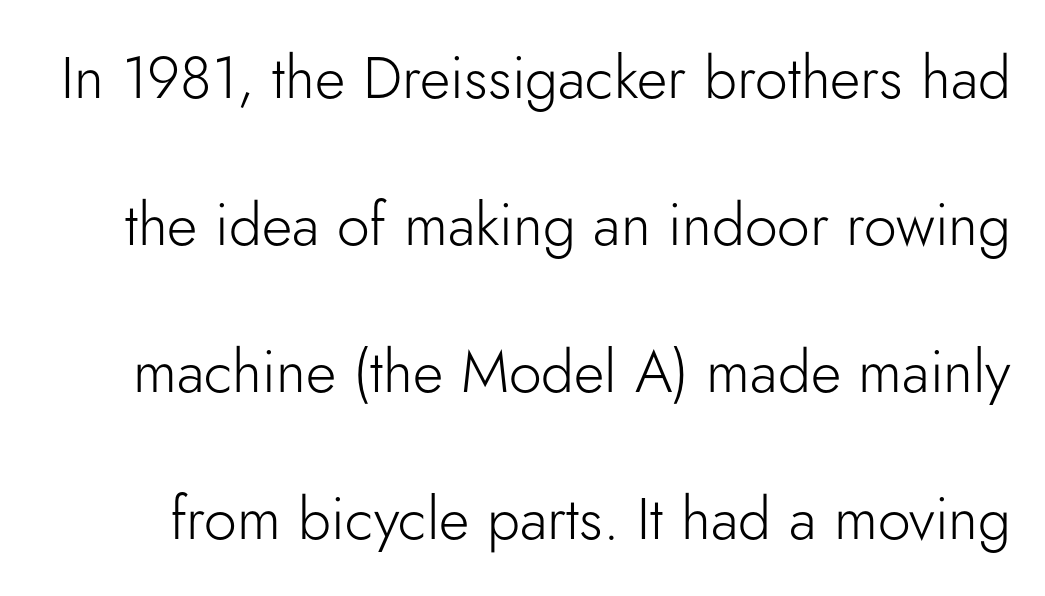
{"serif": "no", "italic": "no", "bold": "no", "weight": "light", "width": "normal", "stroke_contrast": "low", "x_height": "small", "monospaced": "no", "underline": "no", "line_spacing": "loose", "line_spacing_ratio": 2.49, "letter_spacing": "normal", "letter_spacing_em": 0.0, "glyph_px": 59}
